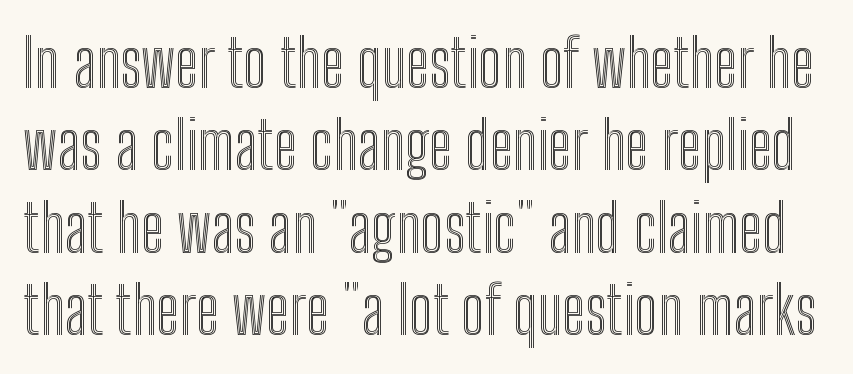
Each row of text sits above clean, open space. The gaps between neighbouring characters are ordinary and unremarkable. Note the varied advance widths — an 'i' is clearly narrower than an 'm'. Normally led — the rows are evenly, conventionally spaced.
